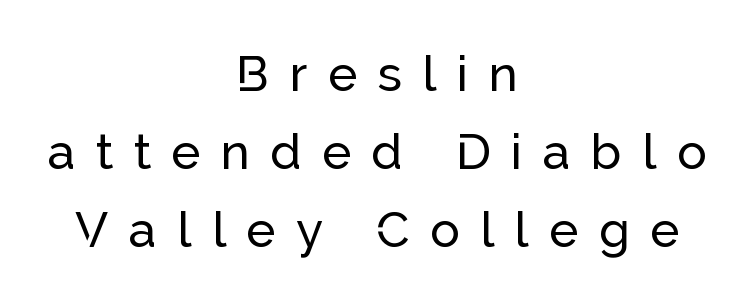
The foot of each line stays bare and open. Does the copy run flush right? No — it is centered line by line. The letters carry no serifs — their stems end cleanly without finishing strokes. Ascenders rise straight up at ninety degrees. Compared with typical body copy, the letter spacing here is much looser.
